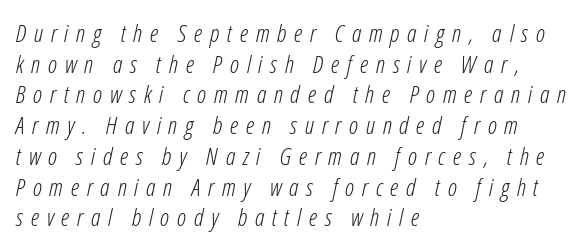
Q: Is the text bold? A: No.
Q: Is the text italic (slanted)? A: Yes, it leans right by about 12 degrees.
Q: Is the text underlined? A: No.
Q: How is the paragraph aligned? A: Left-aligned.
Q: Is the spacing between letters normal or unusually wide? A: Unusually wide.
Q: Is the spacing between lines tight, normal or loose? A: Normal.
